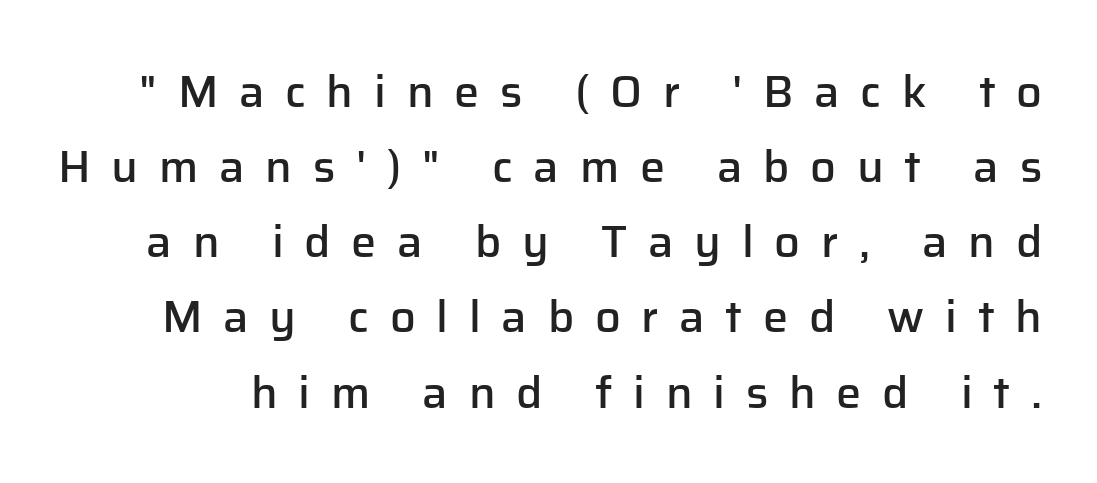
The image shows 45 px semibold sans-serif type, upright; set normal line spacing (1.67x), unusually wide letter spacing (+0.46 em), not underlined; low stroke contrast and a medium x-height.
